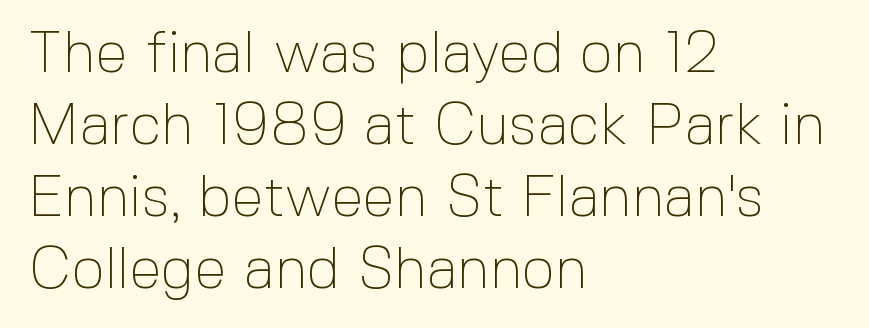
The image shows 58 px thin sans-serif type, upright; set left-aligned, line spacing 1.24x, normal letter spacing, not underlined; a medium x-height.
